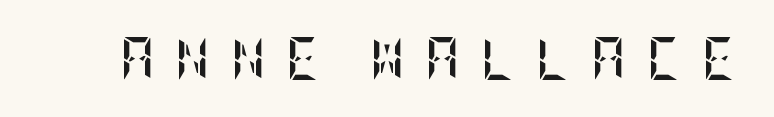
Does extra space separate the letters? Yes, quite a lot of it. Heft: maximum for text — a bold. Every character sits straight up, as roman type does. The zone under the glyphs is completely vacant.
